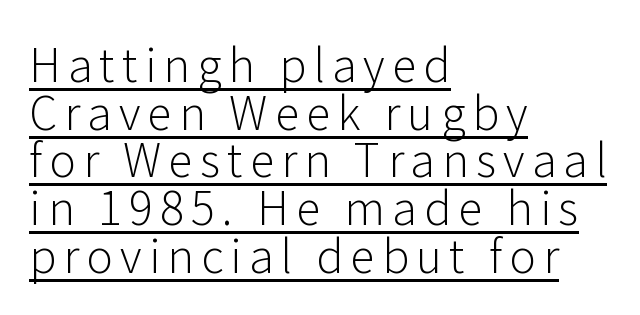
Q: Is the text bold? A: No.
Q: Is the text italic (slanted)? A: No, it is upright.
Q: Is the typeface a serif or a sans-serif typeface? A: Sans-serif.
Q: Is the text underlined? A: Yes.
Q: How is the paragraph aligned? A: Left-aligned.
Q: Is the spacing between lines tight, normal or loose? A: Tight.
Q: Width (condensed, normal, or wide)? A: Normal.
Q: Stroke contrast? A: Low.
Q: x-height? A: Medium.
Q: Monospaced? A: No.
